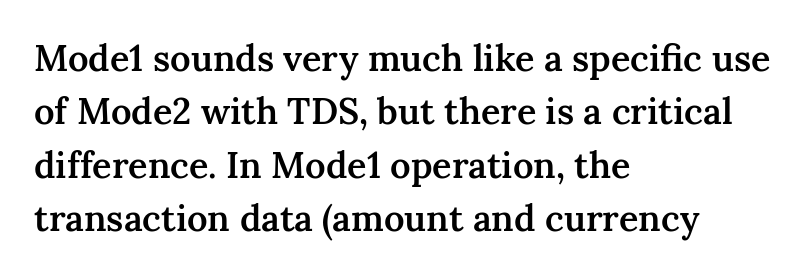
{"serif": "yes", "italic": "no", "bold": "semi", "weight": "semibold", "width": "normal", "stroke_contrast": "medium", "x_height": "medium", "monospaced": "no", "underline": "no", "align": "left", "line_spacing": "normal", "line_spacing_ratio": 1.48, "letter_spacing": "normal", "letter_spacing_em": 0.0, "glyph_px": 36}
